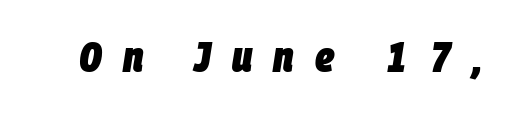
{"italic": "yes", "lean": "right", "slant_degrees": 9, "bold": "yes", "weight": "heavy", "width": "condensed", "stroke_contrast": "low", "x_height": "large", "monospaced": "no", "underline": "no", "letter_spacing": "wide", "letter_spacing_em": 0.5, "glyph_px": 42}
